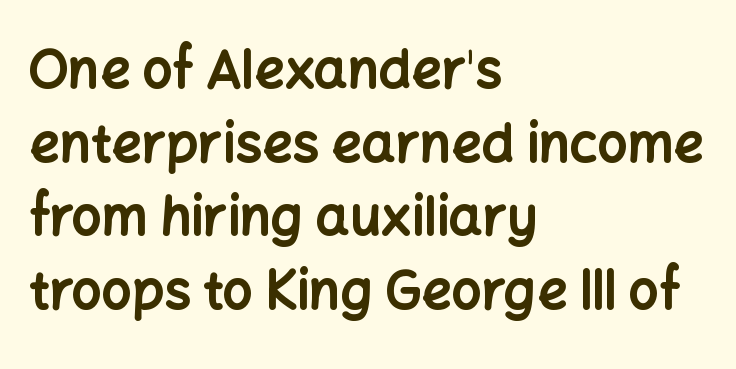
Q: Is the text bold? A: Yes.
Q: Is the text italic (slanted)? A: No, it is upright.
Q: Is the typeface a serif or a sans-serif typeface? A: Sans-serif.
Q: Is the text underlined? A: No.
Q: How is the paragraph aligned? A: Left-aligned.
Q: Is the spacing between letters normal or unusually wide? A: Normal.
Q: Is the spacing between lines tight, normal or loose? A: Normal.
Q: Width (condensed, normal, or wide)? A: Normal.
Q: Stroke contrast? A: Low.
Q: x-height? A: Medium.
Q: Monospaced? A: No.
